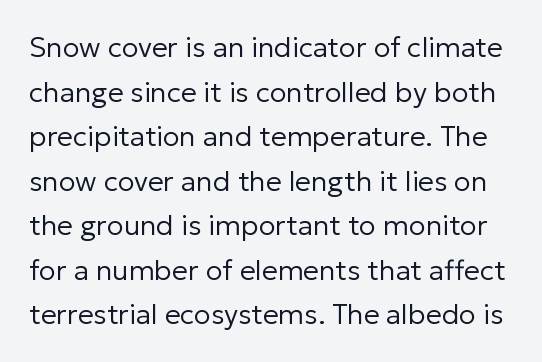
Q: Is the text bold? A: No.
Q: Is the text italic (slanted)? A: No, it is upright.
Q: Is the typeface a serif or a sans-serif typeface? A: Sans-serif.
Q: Is the text underlined? A: No.
Q: Is the spacing between letters normal or unusually wide? A: Normal.
Q: Is the spacing between lines tight, normal or loose? A: Normal.
Q: Width (condensed, normal, or wide)? A: Normal.
Q: Stroke contrast? A: Low.
Q: x-height? A: Medium.
Q: Monospaced? A: No.
